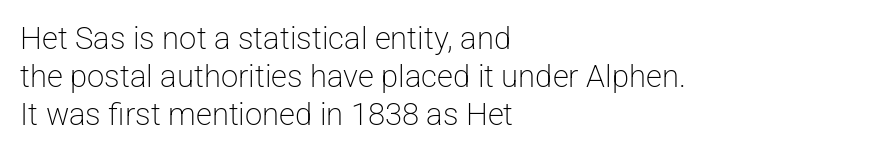
The image shows 31 px light sans-serif type, upright; set left-aligned, line spacing 1.23x, normal letter spacing, not underlined; low stroke contrast and a medium x-height.
